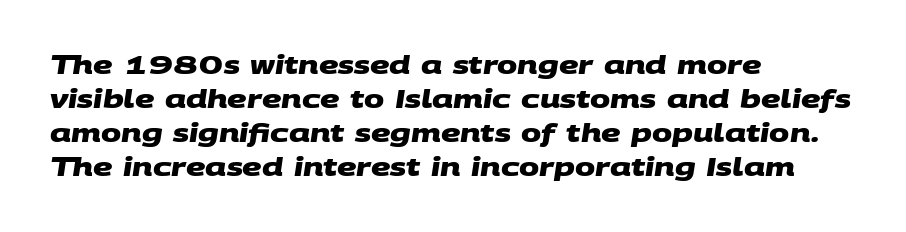
The image shows 24 px bold type; set left-aligned, normal line spacing (1.41x), normal letter spacing, not underlined.
